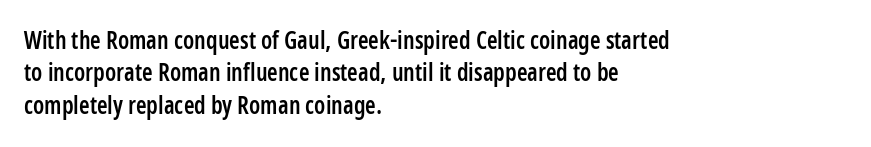
Q: Is the text bold? A: Semi-bold.
Q: Is the text italic (slanted)? A: No, it is upright.
Q: Is the text underlined? A: No.
Q: How is the paragraph aligned? A: Left-aligned.
Q: Is the spacing between letters normal or unusually wide? A: Normal.
Q: Is the spacing between lines tight, normal or loose? A: Normal.
